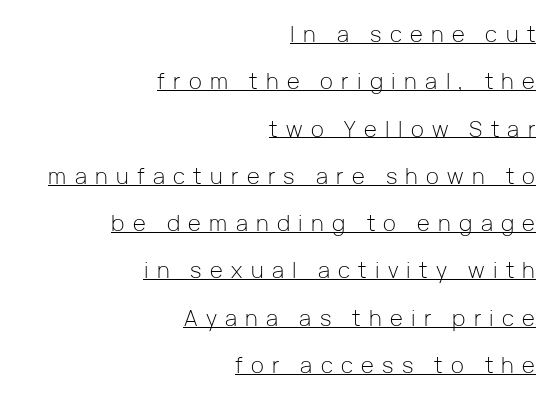
Loose tracking; the words dissolve into strings of separated letters. Does the lettering tilt? It doesn't — this is upright. You could fit nearly another row in the gap between these rows. Stroke thickness stays within the range of a standard reading face or lighter.
